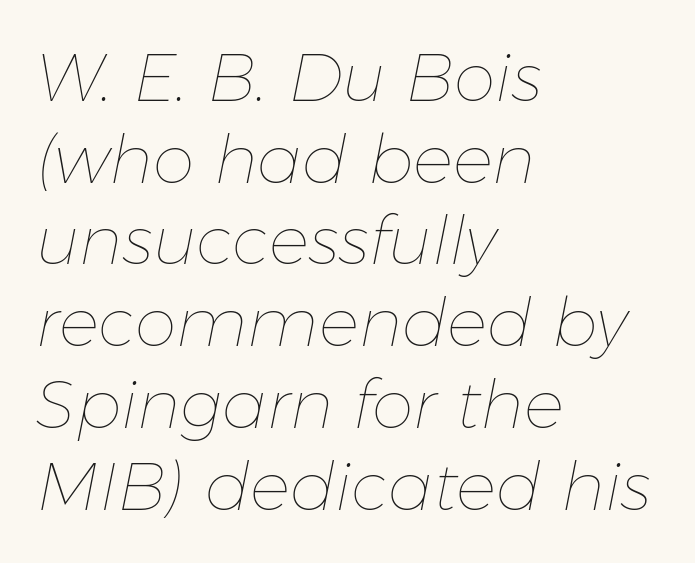
{"italic": "yes", "lean": "right", "slant_degrees": 11, "bold": "no", "weight": "thin", "width": "normal", "stroke_contrast": "low", "x_height": "medium", "monospaced": "no", "underline": "no", "align": "left", "line_spacing_ratio": 1.22, "letter_spacing": "normal", "letter_spacing_em": 0.0, "glyph_px": 67}
